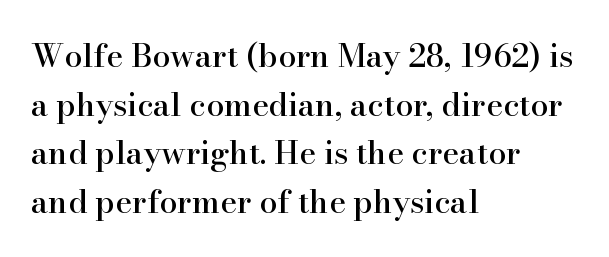
The rendering uses a moderate line-height, typical for paragraphs. Rule under the text: the space is simply empty. Note the varied advance widths — an 'i' is clearly narrower than an 'm'. Horizontal alignment here is leftward, the default for most running prose. Compared with typical body copy, the letter spacing here is the same. If you drew a line through each stem, it would be perfectly vertical.
